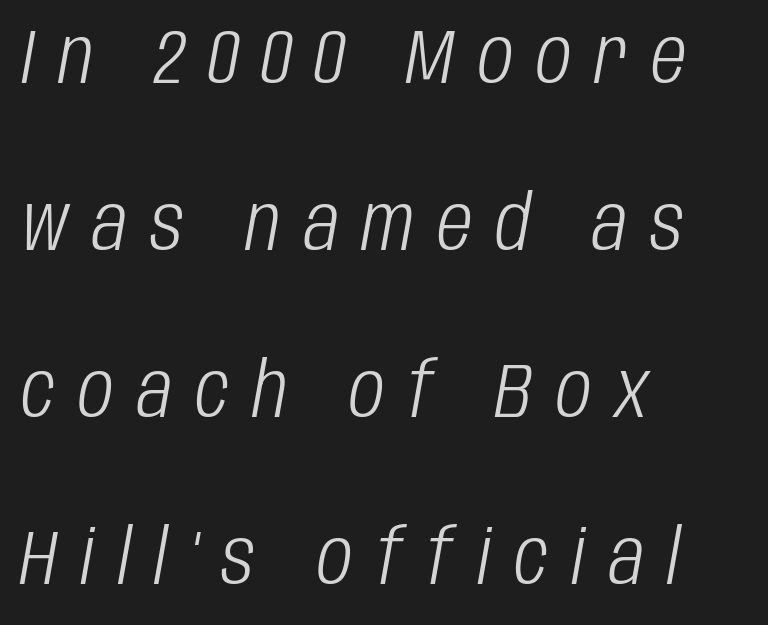
Q: Is the text bold? A: No.
Q: Is the text italic (slanted)? A: Yes, it leans right by about 10 degrees.
Q: Is the text underlined? A: No.
Q: How is the paragraph aligned? A: Left-aligned.
Q: Is the spacing between letters normal or unusually wide? A: Unusually wide.
Q: Is the spacing between lines tight, normal or loose? A: Loose.
Q: Width (condensed, normal, or wide)? A: Condensed.
Q: Stroke contrast? A: Low.
Q: x-height? A: Large.
Q: Monospaced? A: No.
